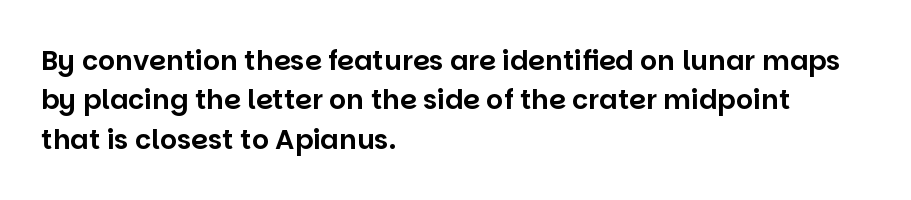
Rule under the text: the space is simply empty. The passage is arranged the way most books set body copy — flush left. This is the regular roman posture of the typeface. Default kerning and tracking; the words read as compact shapes.
